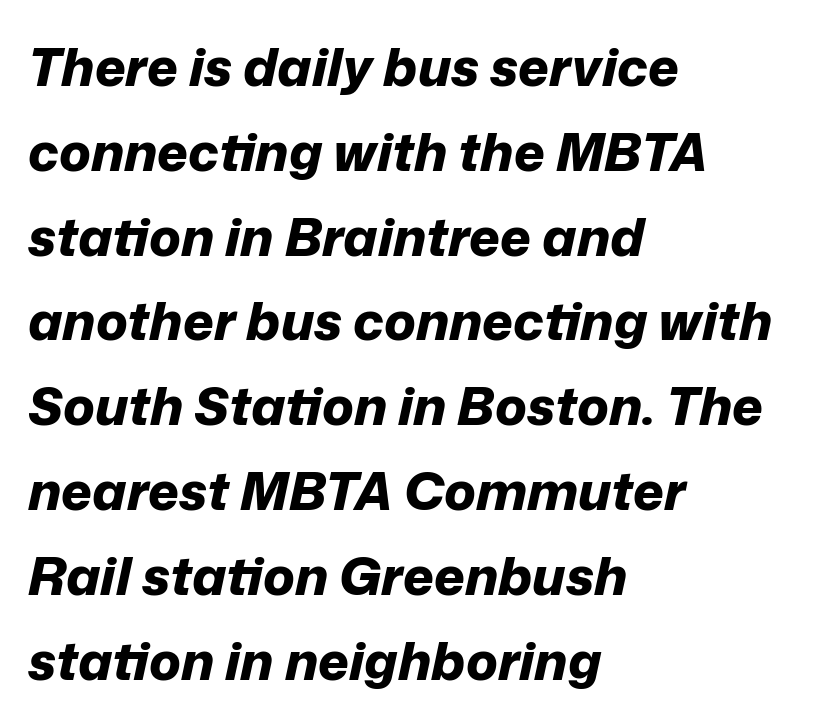
{"italic": "yes", "lean": "right", "slant_degrees": 12, "bold": "yes", "weight": "bold", "width": "normal", "stroke_contrast": "low", "x_height": "medium", "monospaced": "no", "underline": "no", "align": "left", "line_spacing": "normal", "line_spacing_ratio": 1.6, "letter_spacing": "normal", "letter_spacing_em": 0.0, "glyph_px": 53}
